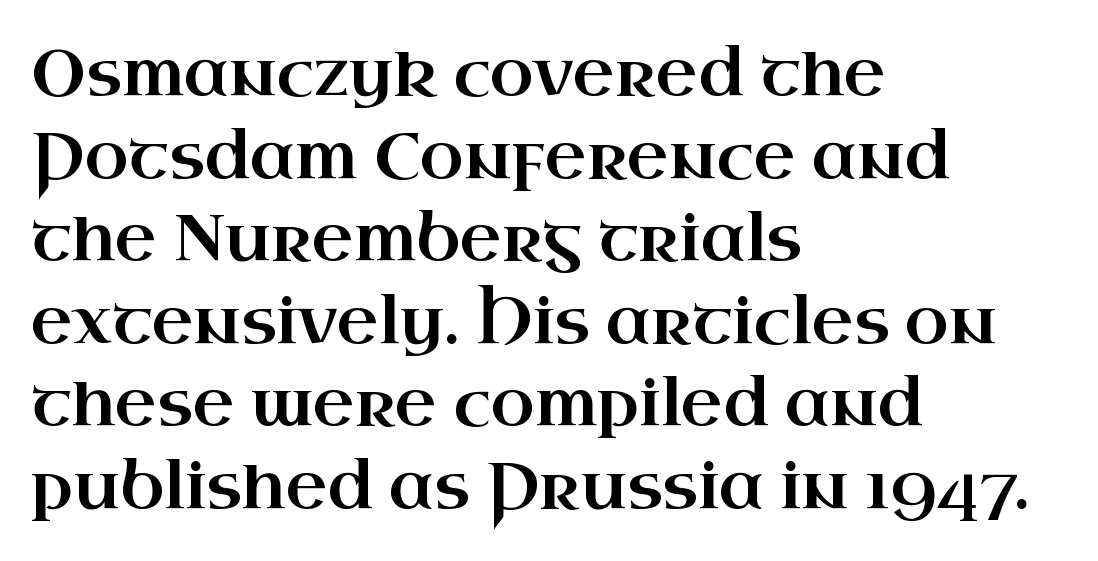
Q: Is the text italic (slanted)? A: No, it is upright.
Q: Is the typeface a serif or a sans-serif typeface? A: Serif.
Q: Is the text underlined? A: No.
Q: How is the paragraph aligned? A: Left-aligned.
Q: Is the spacing between letters normal or unusually wide? A: Normal.
Q: Is the spacing between lines tight, normal or loose? A: Normal.
Q: Width (condensed, normal, or wide)? A: Wide.
Q: Stroke contrast? A: High.
Q: x-height? A: Small.
Q: Monospaced? A: No.
